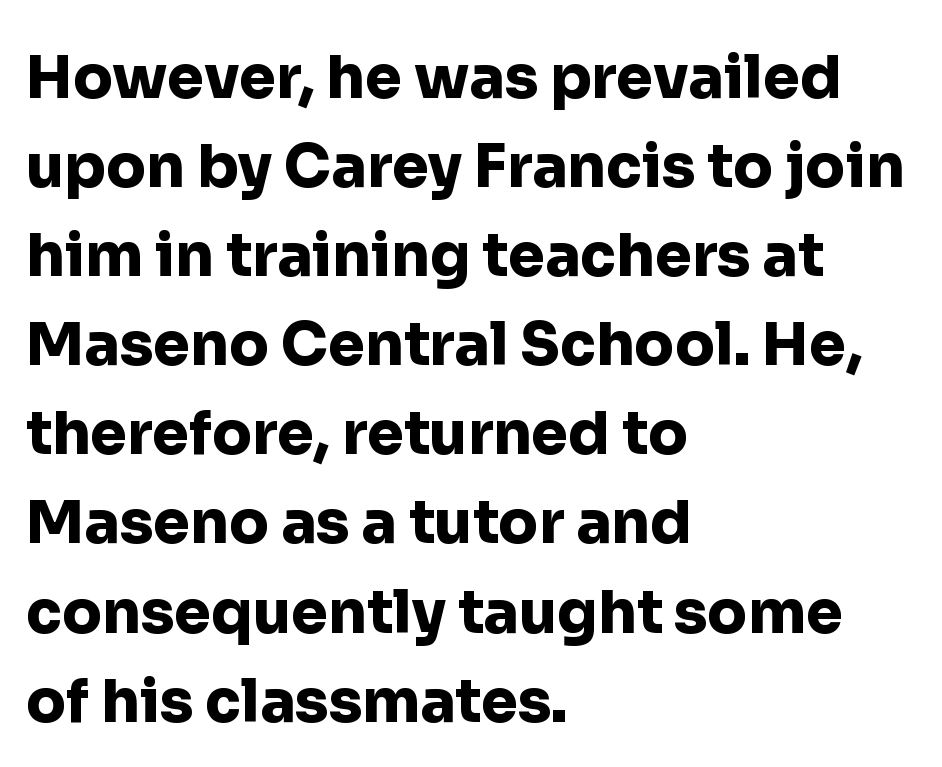
The lines sit at an ordinary, default distance from one another. Nobody touched the tracking dial on this one. In terms of letterform style, serifs are entirely absent. Horizontally, the lines are justified to the leading edge only.
